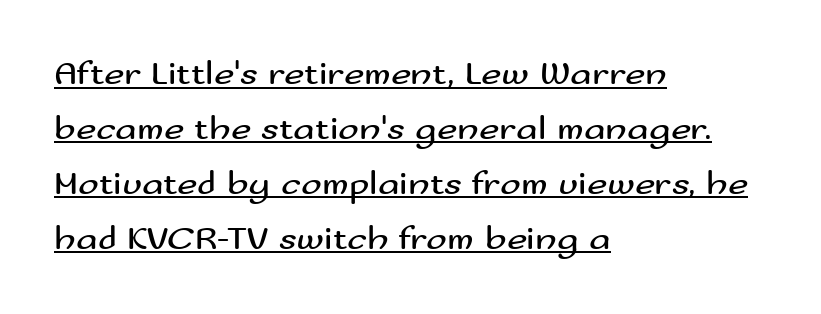
The letters stand upright; this is a roman face. The strokes are not fattened; the text isn't bold. You can see a thin bar hugging the bottom of the glyphs. Nothing unusual about the tracking: characters are spaced as the font intends. Regarding serifs, this sample does without them. The leading is moderate, giving the passage an even texture.
